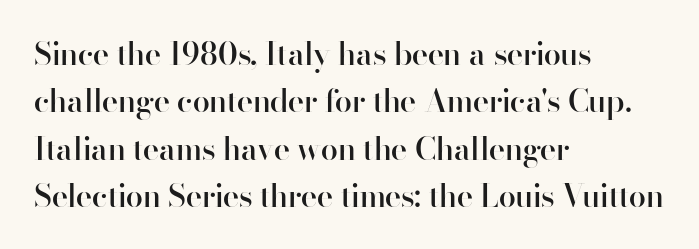
Unmarked baselines from the first word to the last. A somewhat darkened texture: the type is semibold rather than bold. Typeset ragged right — the left edge is the straight one. Style check: upright. Glyph-to-glyph distance matches everyday printed text.
